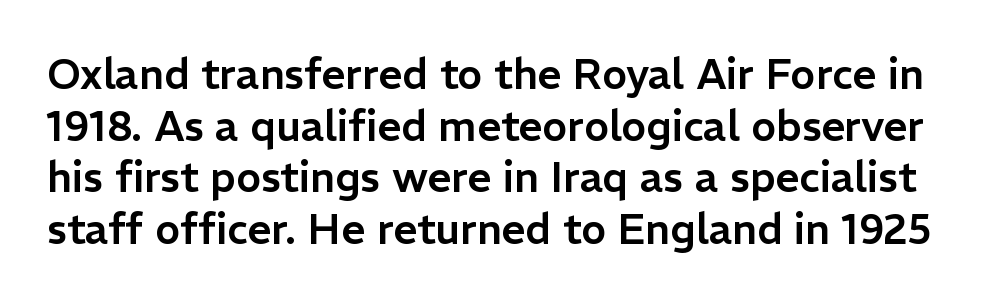
The type family on display is of the sans-serif kind. Decoration check: the copy has no underline. Students, note that the glyphs here touch the page at normal intervals. The typography opts for an upright posture over an oblique one. Note the varied advance widths — an 'i' is clearly narrower than an 'm'.
